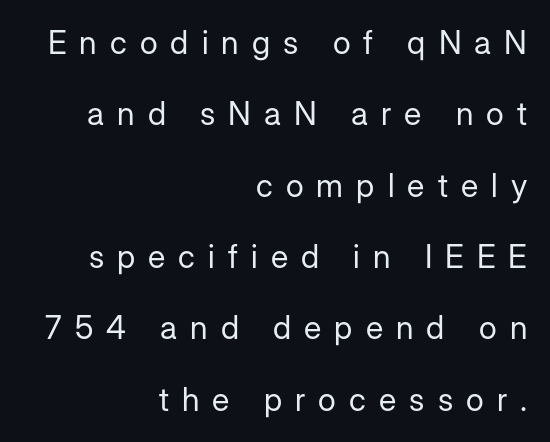
Words appear elongated and porous because spacing is wide. Check where the strokes stop: nothing finishes them off — pure sans. Looks like regular typesetting: each glyph gets only the width it needs. A clean baseline with only descenders dipping below it. Notice the wide empty band between every row — that's loose leading. A quiet, ordinary-to-light weight characterises the typeface.
